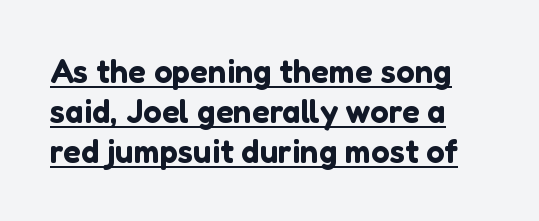
The image shows 33 px sans-serif type, upright; set line spacing 1.21x, normal letter spacing, underlined; low stroke contrast and a medium x-height.
